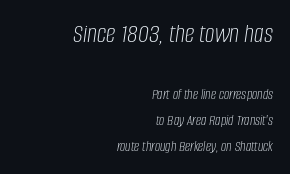
{"italic": "yes", "lean": "right", "slant_degrees": 8, "bold": "no", "underline": "no", "align": "right", "line_spacing_ratio": 1.73, "letter_spacing": "normal", "letter_spacing_em": 0.0, "larger_block": "first", "size_ratio": 1.8, "glyph_px": 27}
